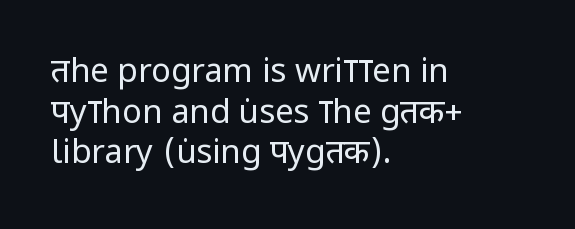
Q: Is the text bold? A: No.
Q: Is the text italic (slanted)? A: No, it is upright.
Q: Is the typeface a serif or a sans-serif typeface? A: Sans-serif.
Q: Is the text underlined? A: No.
Q: How is the paragraph aligned? A: Left-aligned.
Q: Is the spacing between letters normal or unusually wide? A: Normal.
Q: Width (condensed, normal, or wide)? A: Condensed.
Q: Stroke contrast? A: Low.
Q: x-height? A: Large.
Q: Monospaced? A: No.
